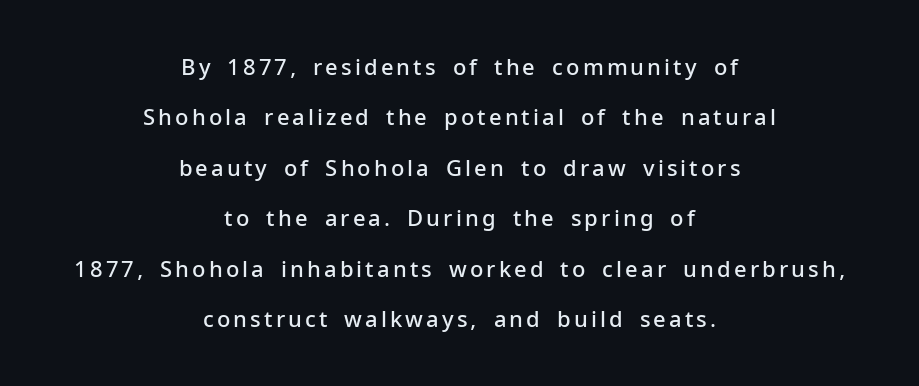
The image shows 22 px text type, upright; set centered, loose line spacing (2.29x), not underlined.
